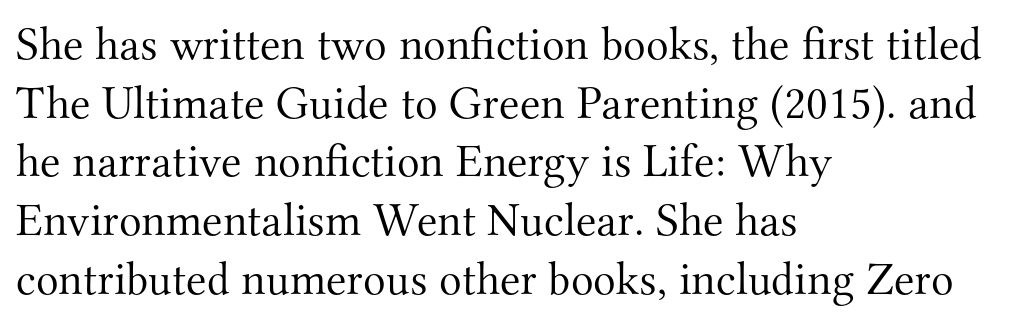
Q: Is the text bold? A: No.
Q: Is the text italic (slanted)? A: No, it is upright.
Q: Is the typeface a serif or a sans-serif typeface? A: Serif.
Q: Is the text underlined? A: No.
Q: How is the paragraph aligned? A: Left-aligned.
Q: Is the spacing between letters normal or unusually wide? A: Normal.
Q: Is the spacing between lines tight, normal or loose? A: Normal.
Q: Width (condensed, normal, or wide)? A: Normal.
Q: Stroke contrast? A: Medium.
Q: x-height? A: Small.
Q: Monospaced? A: No.
